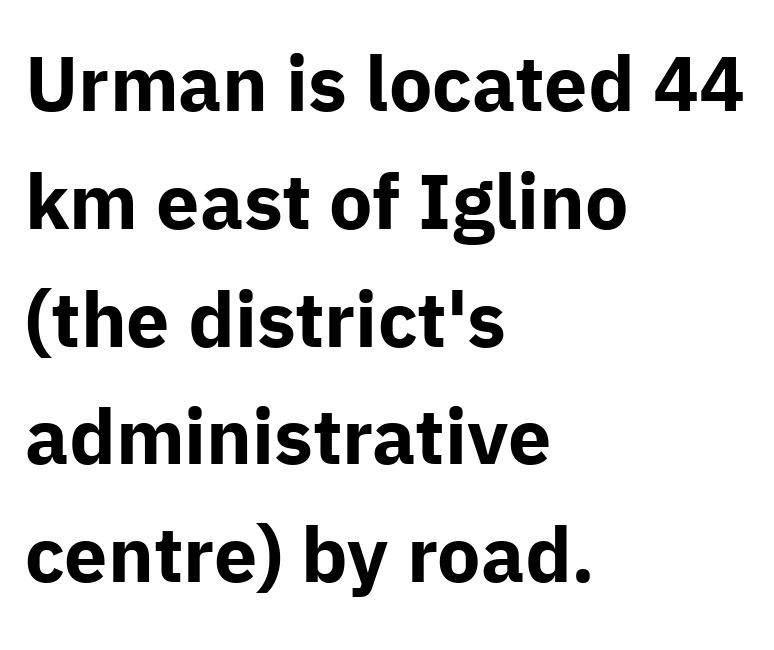
{"serif": "no", "italic": "no", "bold": "yes", "weight": "bold", "width": "normal", "stroke_contrast": "low", "x_height": "medium", "monospaced": "no", "underline": "no", "align": "left", "line_spacing": "normal", "line_spacing_ratio": 1.53, "letter_spacing": "normal", "letter_spacing_em": 0.0, "glyph_px": 77}
